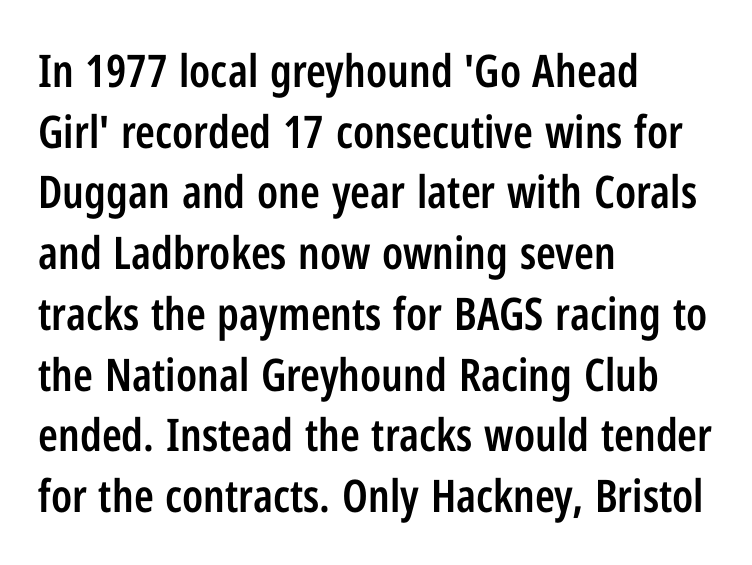
{"serif": "no", "italic": "no", "bold": "semi", "weight": "semibold", "width": "condensed", "stroke_contrast": "low", "x_height": "medium", "monospaced": "no", "underline": "no", "align": "left", "line_spacing": "normal", "line_spacing_ratio": 1.35, "letter_spacing": "normal", "letter_spacing_em": 0.0, "glyph_px": 45}
